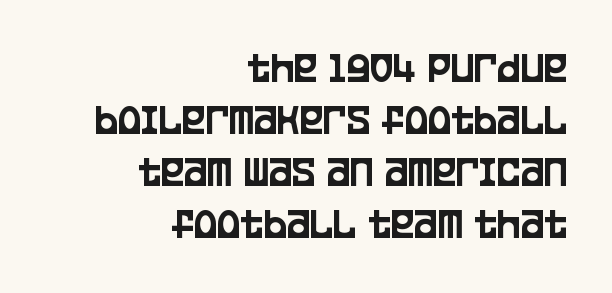
This rendering employs a face without finishing strokes, i.e., a sans-serif. Compared with a flush-left layout, this one pins lines to the opposite, right side. This rendering leaves character spacing at its baseline value. Only glyphs here, with clear space below each row.
